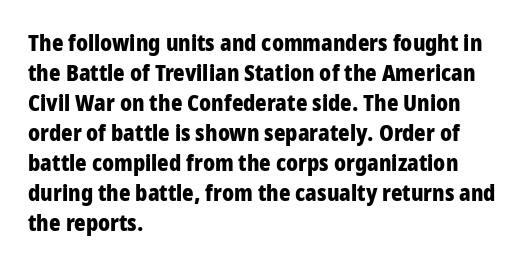
Italic: no, the glyphs are upright roman. Standard letterfit; no display-style spreading of the glyphs. Glance below the letters and you will spot only blank space. Its strokes are broad and dark, the hallmark of bold type.
